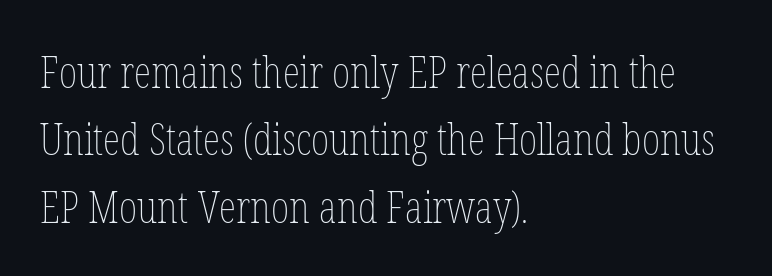
The ragged edge is on the right, which tells us the setting is flush left. Bare-footed words on every line. Weight class: somewhere from thin through regular. Notice how descenders clear the ascenders below comfortably — that's standard leading. Words appear dense and cohesive because spacing is normal.
